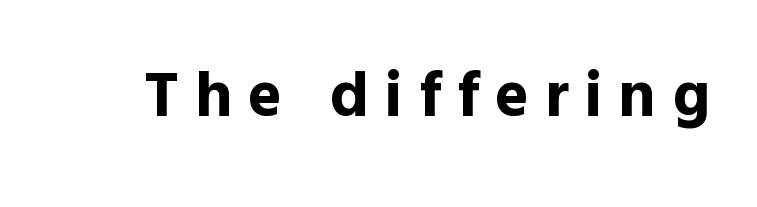
The image shows 64 px bold sans-serif type, upright; set unusually wide letter spacing (+0.25 em), not underlined; a medium x-height.
